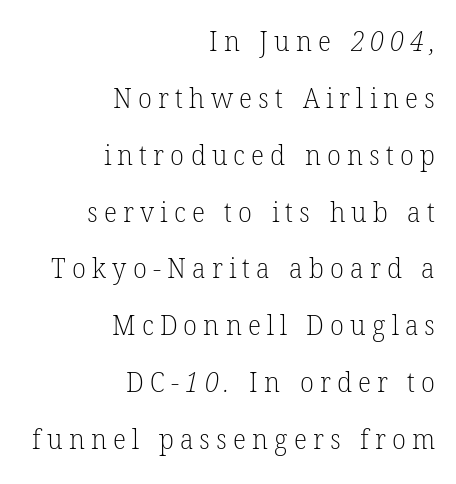
{"serif": "yes", "bold": "no", "weight": "light", "width": "normal", "stroke_contrast": "low", "x_height": "medium", "monospaced": "no", "underline": "no", "align": "right", "line_spacing": "loose", "line_spacing_ratio": 2.03, "letter_spacing": "wide", "letter_spacing_em": 0.22, "glyph_px": 28}
